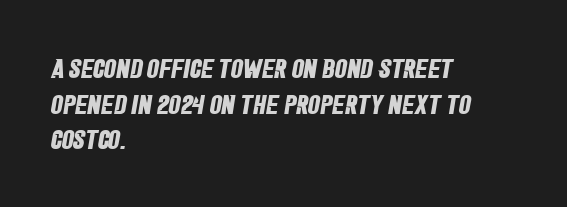
Q: Is the text bold? A: Yes.
Q: Is the text underlined? A: No.
Q: How is the paragraph aligned? A: Left-aligned.
Q: Is the spacing between letters normal or unusually wide? A: Normal.
Q: Is the spacing between lines tight, normal or loose? A: Normal.
